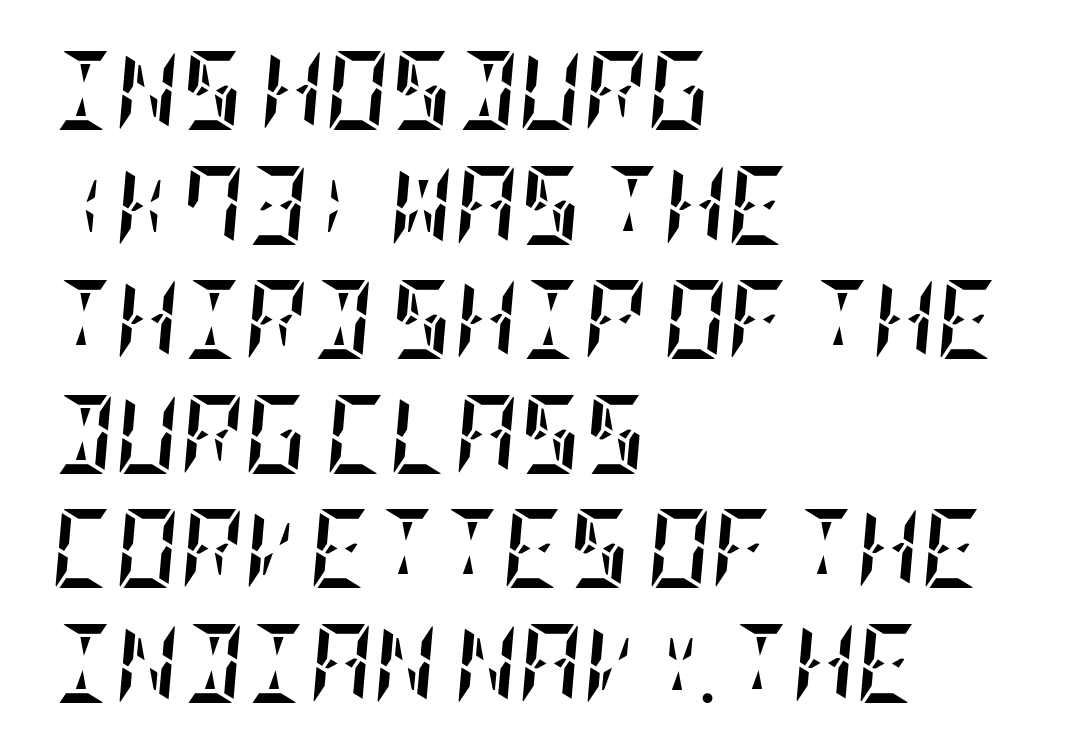
In terms of posture, this sample is oblique. The type is set solid horizontally, with unmodified tracking. Regarding leading, the lines here are spaced in the standard way. Line beginnings align vertically; line endings do not.
